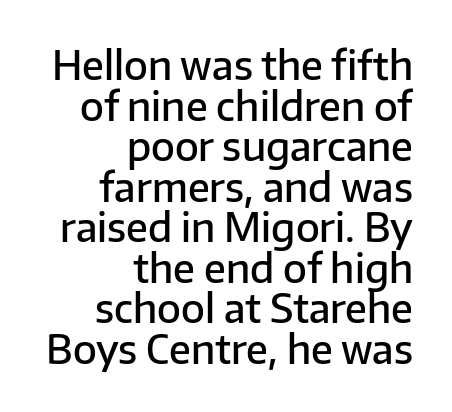
{"serif": "no", "italic": "no", "bold": "semi", "weight": "semibold", "width": "normal", "stroke_contrast": "low", "x_height": "medium", "monospaced": "no", "underline": "no", "align": "right", "line_spacing": "tight", "line_spacing_ratio": 1.04, "letter_spacing": "normal", "letter_spacing_em": 0.0, "glyph_px": 39}
